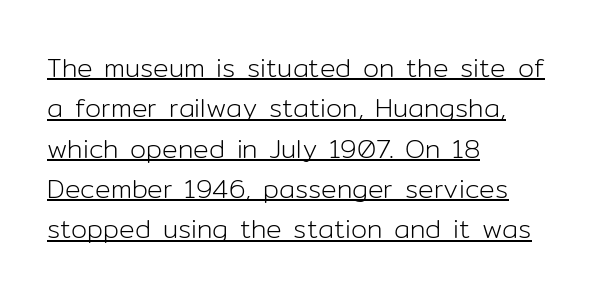
Q: Is the text bold? A: No.
Q: Is the text italic (slanted)? A: No, it is upright.
Q: Is the text underlined? A: Yes.
Q: How is the paragraph aligned? A: Left-aligned.
Q: Is the spacing between letters normal or unusually wide? A: Normal.
Q: Is the spacing between lines tight, normal or loose? A: Normal.
